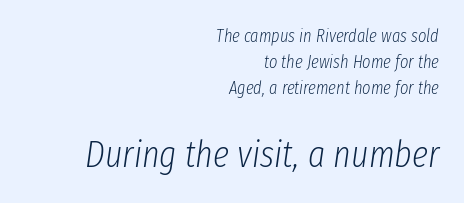
Q: Is the text bold? A: No.
Q: Is the text italic (slanted)? A: Yes, it leans right by about 8 degrees.
Q: Is the text underlined? A: No.
Q: How is the paragraph aligned? A: Right-aligned.
Q: Is the spacing between letters normal or unusually wide? A: Normal.
Q: Is the spacing between lines tight, normal or loose? A: Normal.
Q: Which block of text is set in a larger size, the first (top) or the second (bottom)? A: The second (bottom) one.
Q: Width (condensed, normal, or wide)? A: Condensed.
Q: Stroke contrast? A: Low.
Q: x-height? A: Medium.
Q: Monospaced? A: No.
